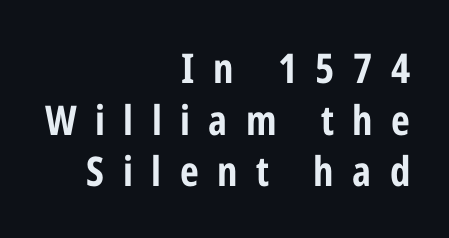
The image shows 41 px bold, condensed sans-serif type, upright; set right-aligned, normal line spacing (1.26x), unusually wide letter spacing (+0.45 em), not underlined; low stroke contrast and a medium x-height.
